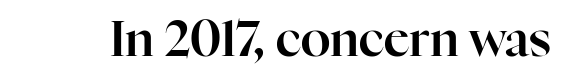
Q: Is the text italic (slanted)? A: No, it is upright.
Q: Is the typeface a serif or a sans-serif typeface? A: Serif.
Q: Is the text underlined? A: No.
Q: Is the spacing between letters normal or unusually wide? A: Normal.
Q: Width (condensed, normal, or wide)? A: Normal.
Q: Stroke contrast? A: High.
Q: x-height? A: Medium.
Q: Monospaced? A: No.
